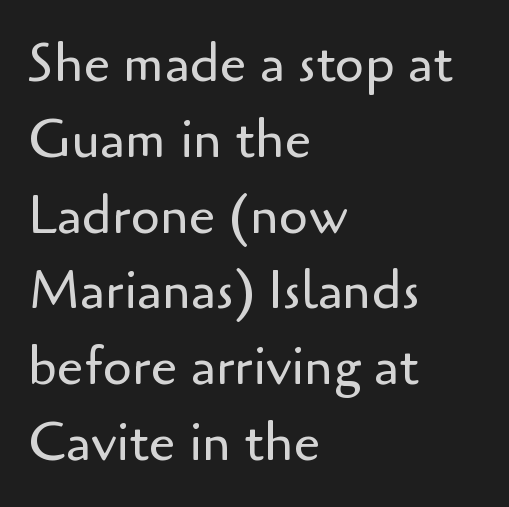
The image shows 53 px regular-weight sans-serif type, upright; set left-aligned, normal line spacing (1.43x), normal letter spacing, not underlined; low stroke contrast and a small x-height.
